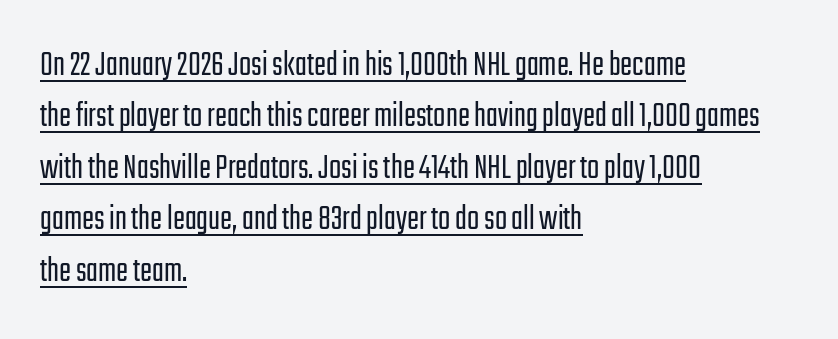
{"serif": "no", "italic": "no", "bold": "no", "weight": "light", "width": "condensed", "stroke_contrast": "low", "x_height": "medium", "monospaced": "no", "underline": "yes", "align": "left", "line_spacing": "normal", "line_spacing_ratio": 1.43, "letter_spacing": "normal", "letter_spacing_em": 0.0, "glyph_px": 36}
